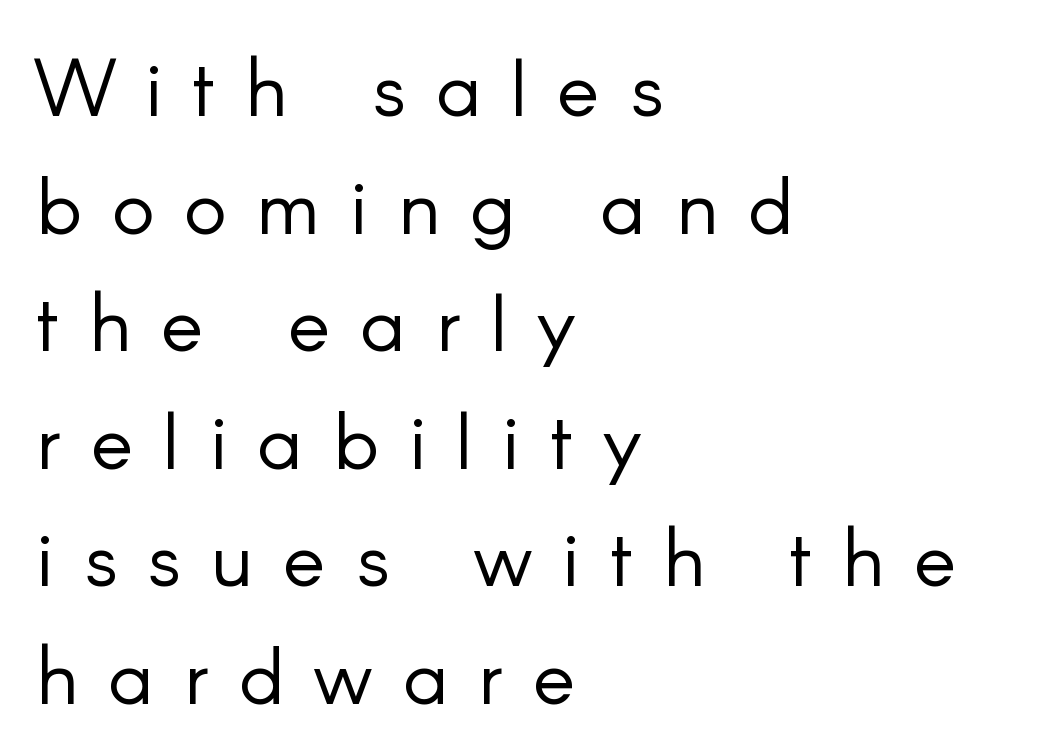
Q: Is the text bold? A: No.
Q: Is the text italic (slanted)? A: No, it is upright.
Q: Is the typeface a serif or a sans-serif typeface? A: Sans-serif.
Q: Is the text underlined? A: No.
Q: How is the paragraph aligned? A: Left-aligned.
Q: Is the spacing between letters normal or unusually wide? A: Unusually wide.
Q: Is the spacing between lines tight, normal or loose? A: Normal.
Q: Width (condensed, normal, or wide)? A: Normal.
Q: Stroke contrast? A: Low.
Q: x-height? A: Small.
Q: Monospaced? A: No.
